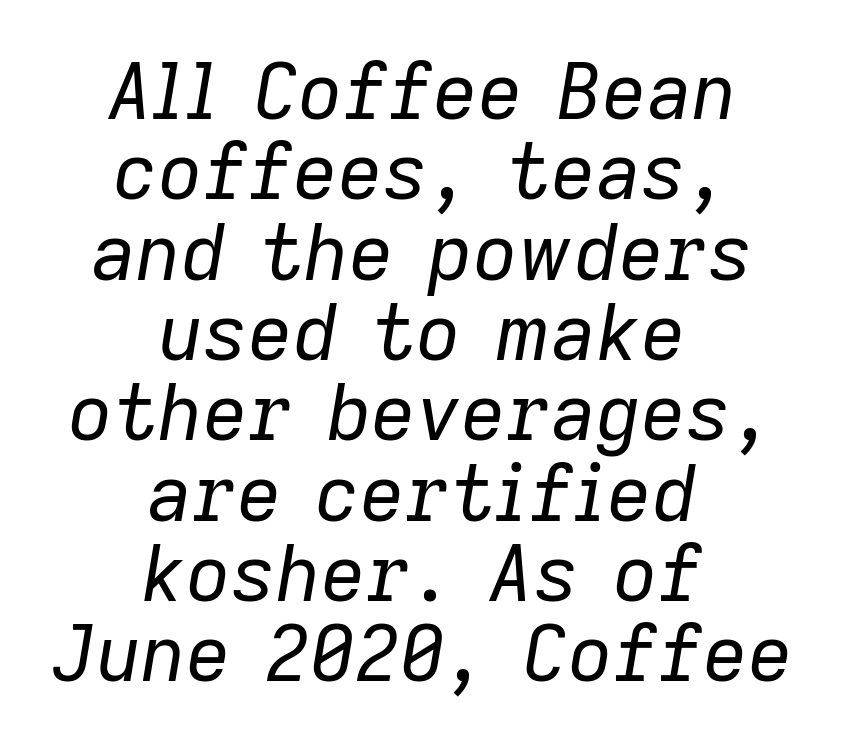
The image shows 78 px regular-weight type, italic (leaning right); set centered, tight line spacing (1.03x), normal letter spacing, not underlined; low stroke contrast and a medium x-height.
